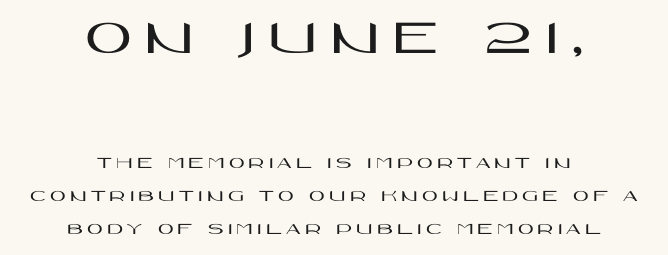
Q: Is the text italic (slanted)? A: No, it is upright.
Q: Is the typeface a serif or a sans-serif typeface? A: Sans-serif.
Q: Is the text underlined? A: No.
Q: How is the paragraph aligned? A: Centered.
Q: Is the spacing between letters normal or unusually wide? A: Unusually wide.
Q: Is the spacing between lines tight, normal or loose? A: Loose.
Q: Which block of text is set in a larger size, the first (top) or the second (bottom)? A: The first (top) one.
Q: Width (condensed, normal, or wide)? A: Wide.
Q: Stroke contrast? A: High.
Q: x-height? A: Large.
Q: Monospaced? A: No.
